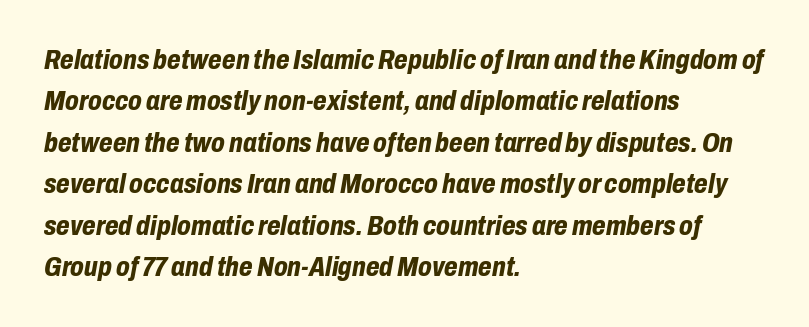
Does the copy run flush right? No — it runs flush left. Note the varied advance widths — an 'i' is clearly narrower than an 'm'. The font is running at its bold setting. Students, observe: this is what conventionally led text looks like. Is the letter spacing exaggerated? No — it looks like the ordinary default. Underlining? Definitely not there.
